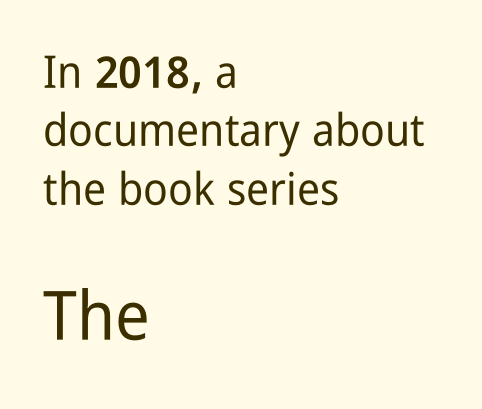
The image shows 68 px condensed sans-serif type, upright; set left-aligned, normal line spacing (1.3x), normal letter spacing, not underlined; the second (bottom) block is 1.51x larger; low stroke contrast and a medium x-height.
